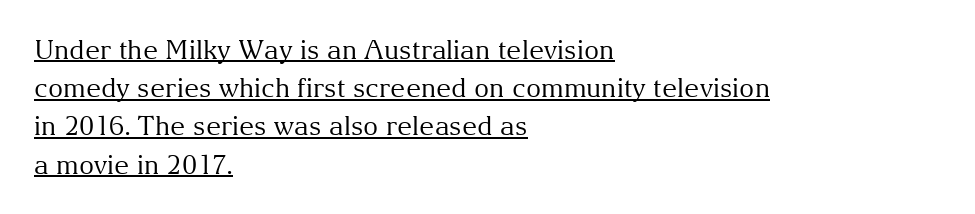
Q: Is the text bold? A: No.
Q: Is the text italic (slanted)? A: No, it is upright.
Q: Is the text underlined? A: Yes.
Q: How is the paragraph aligned? A: Left-aligned.
Q: Is the spacing between letters normal or unusually wide? A: Normal.
Q: Is the spacing between lines tight, normal or loose? A: Normal.
